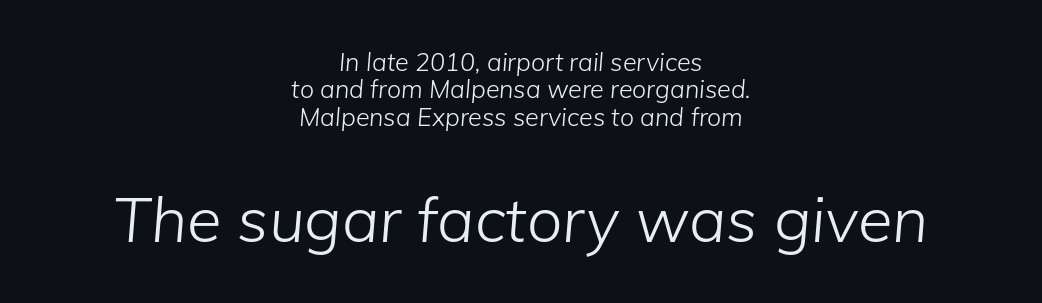
Q: Is the text bold? A: No.
Q: Is the text italic (slanted)? A: Yes, it leans right by about 5 degrees.
Q: Is the text underlined? A: No.
Q: How is the paragraph aligned? A: Centered.
Q: Is the spacing between letters normal or unusually wide? A: Normal.
Q: Is the spacing between lines tight, normal or loose? A: Tight.
Q: Which block of text is set in a larger size, the first (top) or the second (bottom)? A: The second (bottom) one.
Q: Width (condensed, normal, or wide)? A: Normal.
Q: Stroke contrast? A: Low.
Q: x-height? A: Medium.
Q: Monospaced? A: No.
